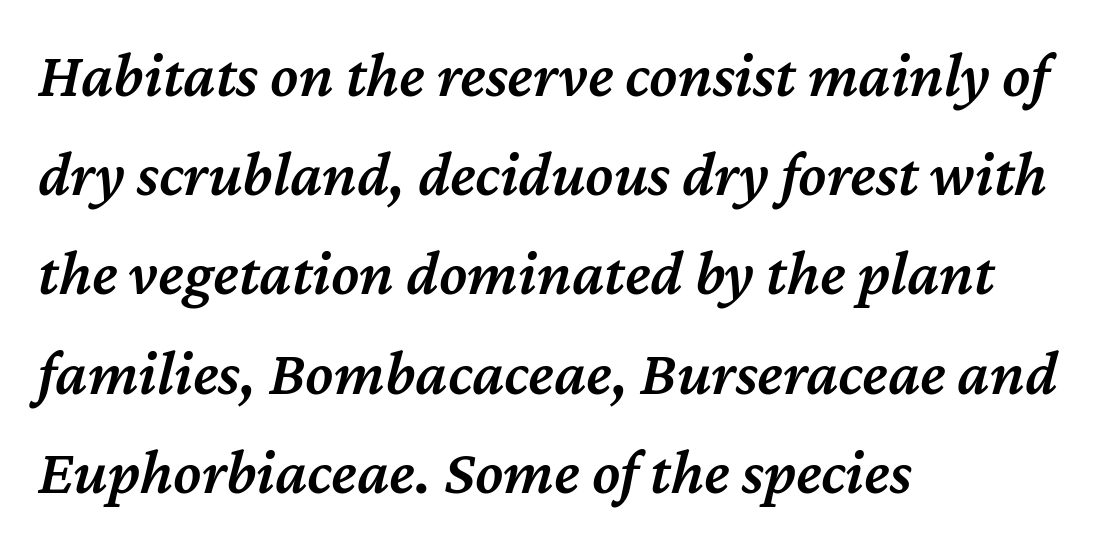
The image shows 64 px semibold type, italic (leaning right); set left-aligned, normal line spacing (1.55x), normal letter spacing, not underlined; medium stroke contrast and a medium x-height.
